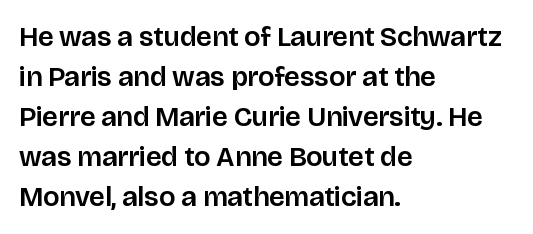
Q: Is the text italic (slanted)? A: No, it is upright.
Q: Is the typeface a serif or a sans-serif typeface? A: Sans-serif.
Q: Is the text underlined? A: No.
Q: How is the paragraph aligned? A: Left-aligned.
Q: Is the spacing between letters normal or unusually wide? A: Normal.
Q: Is the spacing between lines tight, normal or loose? A: Normal.
Q: Width (condensed, normal, or wide)? A: Normal.
Q: Stroke contrast? A: Low.
Q: x-height? A: Large.
Q: Monospaced? A: No.
